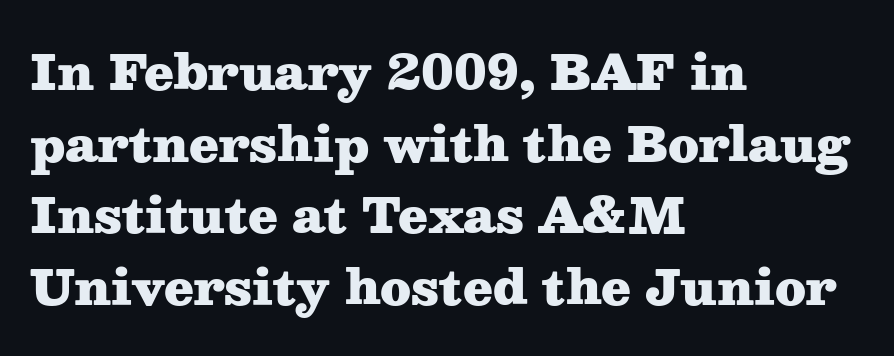
Q: Is the text bold? A: Yes.
Q: Is the text italic (slanted)? A: No, it is upright.
Q: Is the typeface a serif or a sans-serif typeface? A: Serif.
Q: Is the text underlined? A: No.
Q: How is the paragraph aligned? A: Left-aligned.
Q: Is the spacing between letters normal or unusually wide? A: Normal.
Q: Is the spacing between lines tight, normal or loose? A: Normal.
Q: Width (condensed, normal, or wide)? A: Wide.
Q: Stroke contrast? A: Medium.
Q: x-height? A: Medium.
Q: Monospaced? A: No.
